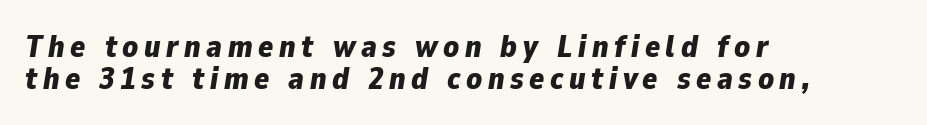
{"italic": "yes", "lean": "right", "slant_degrees": 9, "bold": "yes", "weight": "bold", "width": "normal", "stroke_contrast": "low", "x_height": "medium", "monospaced": "no", "underline": "no", "align": "left", "line_spacing": "tight", "line_spacing_ratio": 1.02, "glyph_px": 31}
